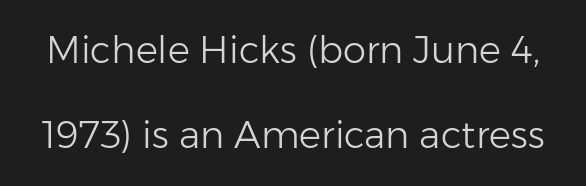
The image shows 37 px light sans-serif type, upright; set loose line spacing (2.31x), normal letter spacing, not underlined; low stroke contrast and a medium x-height.
